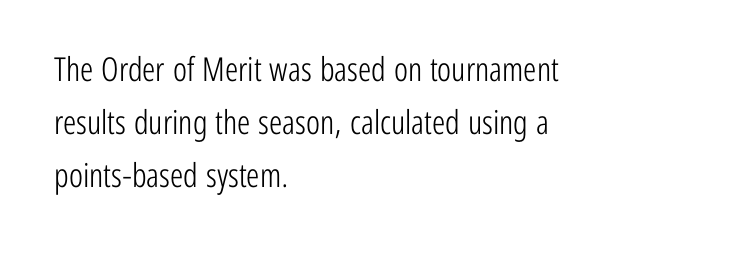
{"serif": "no", "italic": "no", "bold": "no", "weight": "light", "width": "condensed", "stroke_contrast": "low", "x_height": "medium", "monospaced": "no", "underline": "no", "align": "left", "line_spacing": "normal", "line_spacing_ratio": 1.6, "letter_spacing": "normal", "letter_spacing_em": 0.0, "glyph_px": 33}
